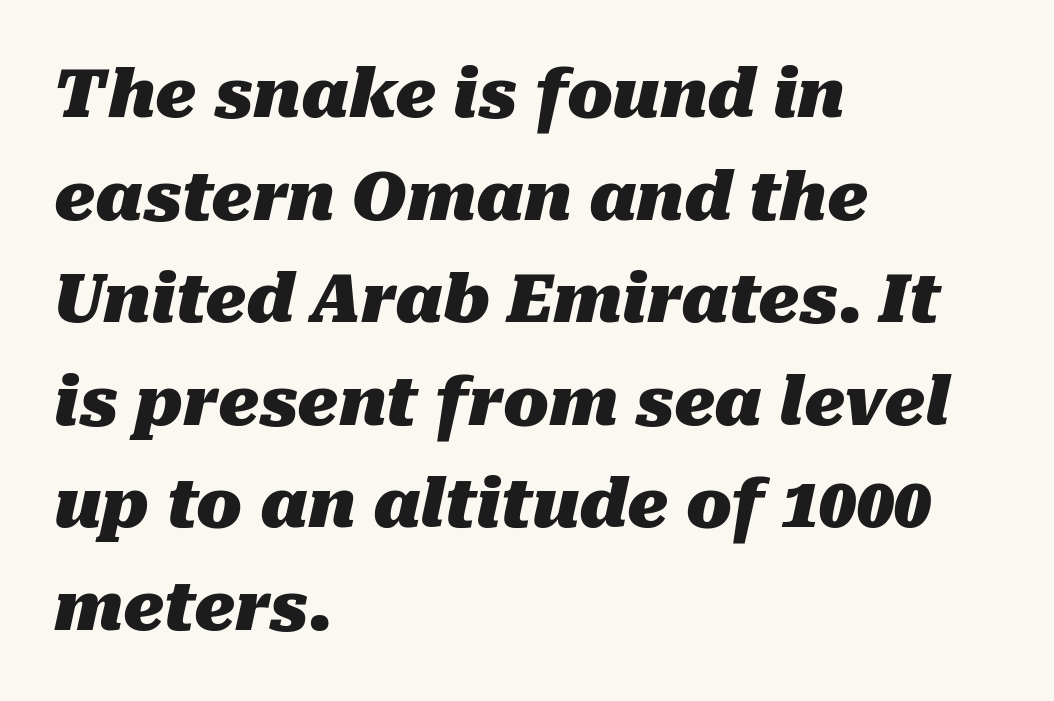
Compared with typical body copy, the letter spacing here is the same. Anything drawn beneath the words? Only blank space. The rows are spaced the way most documents space them. Heavy, bold letterforms.
